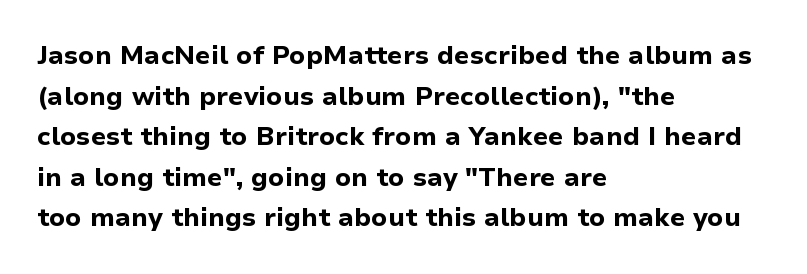
{"italic": "no", "bold": "yes", "underline": "no", "align": "left", "line_spacing": "normal", "line_spacing_ratio": 1.56, "letter_spacing": "normal", "letter_spacing_em": 0.0, "glyph_px": 26}
